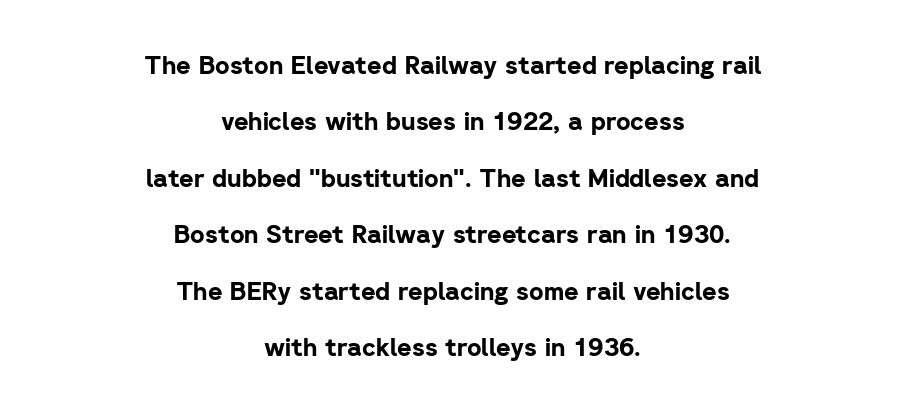
No italicization has been applied; the sample stays upright. One glance says open: line gaps are wider than usual. Horizontally, the lines are justified to the midpoint only. The glyphs are unaccompanied by any horizontal stroke below them.
